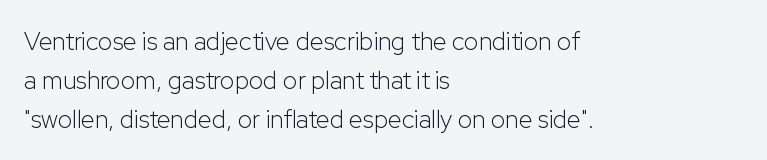
The image shows 25 px text type, upright; set left-aligned, normal line spacing (1.56x), normal letter spacing, not underlined.
